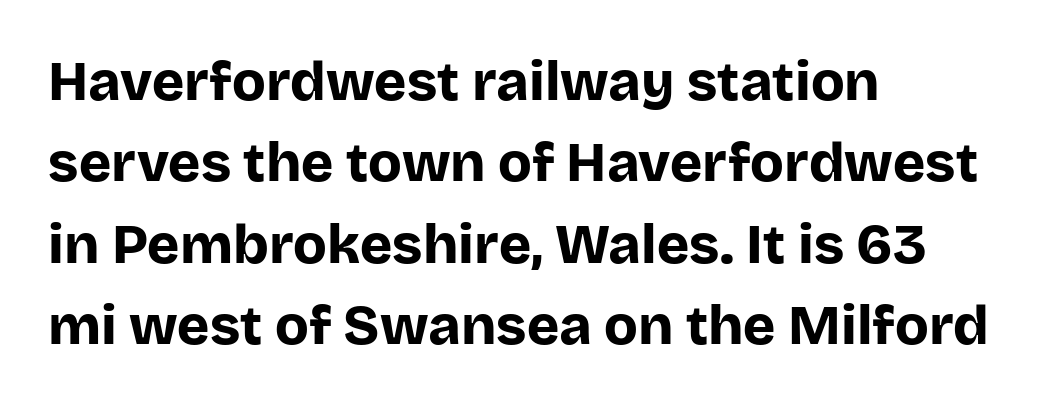
The paragraph shown leans on its left margin. This sample uses plain, unmodified letter spacing. Do the characters align in a grid? No, the font is proportional. Nothing sits at the stroke ends, so this counts as sans-serif. Notice how descenders clear the ascenders below comfortably — that's standard leading.
